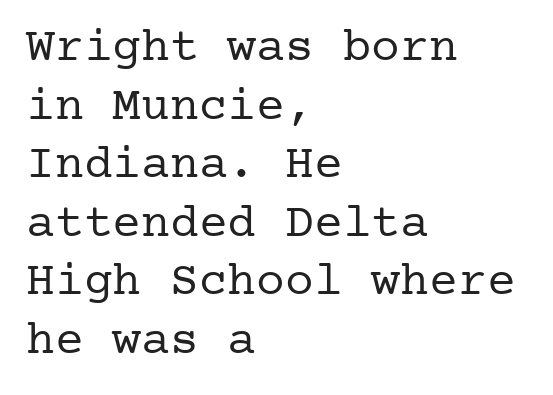
{"serif": "yes", "italic": "no", "bold": "no", "weight": "regular", "width": "normal", "stroke_contrast": "low", "x_height": "medium", "underline": "no", "align": "left", "line_spacing_ratio": 1.22, "letter_spacing": "normal", "letter_spacing_em": 0.0, "glyph_px": 48}
